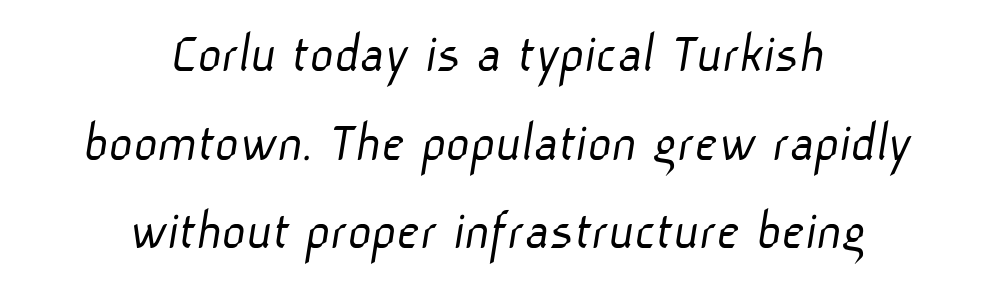
Q: Is the text bold? A: No.
Q: Is the typeface a serif or a sans-serif typeface? A: Sans-serif.
Q: Is the text underlined? A: No.
Q: How is the paragraph aligned? A: Centered.
Q: Is the spacing between letters normal or unusually wide? A: Normal.
Q: Is the spacing between lines tight, normal or loose? A: Normal.
Q: Width (condensed, normal, or wide)? A: Normal.
Q: Stroke contrast? A: Low.
Q: x-height? A: Medium.
Q: Monospaced? A: No.
